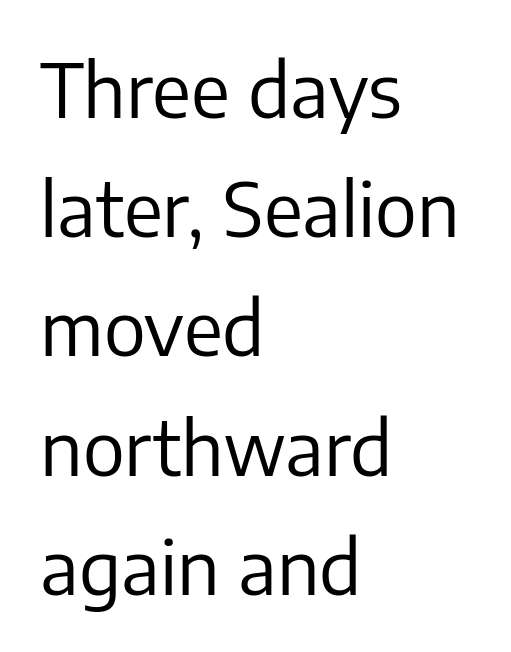
Q: Is the text bold? A: No.
Q: Is the text italic (slanted)? A: No, it is upright.
Q: Is the typeface a serif or a sans-serif typeface? A: Sans-serif.
Q: Is the text underlined? A: No.
Q: How is the paragraph aligned? A: Left-aligned.
Q: Is the spacing between letters normal or unusually wide? A: Normal.
Q: Is the spacing between lines tight, normal or loose? A: Normal.
Q: Width (condensed, normal, or wide)? A: Normal.
Q: Stroke contrast? A: Low.
Q: x-height? A: Medium.
Q: Monospaced? A: No.
